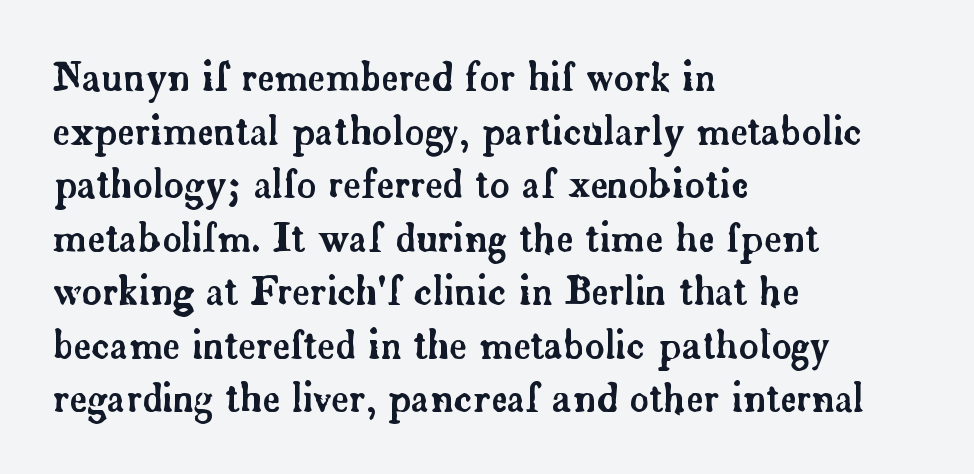
The image shows 38 px serif type, upright; set left-aligned, normal line spacing (1.41x), normal letter spacing, not underlined; low stroke contrast and a small x-height.
